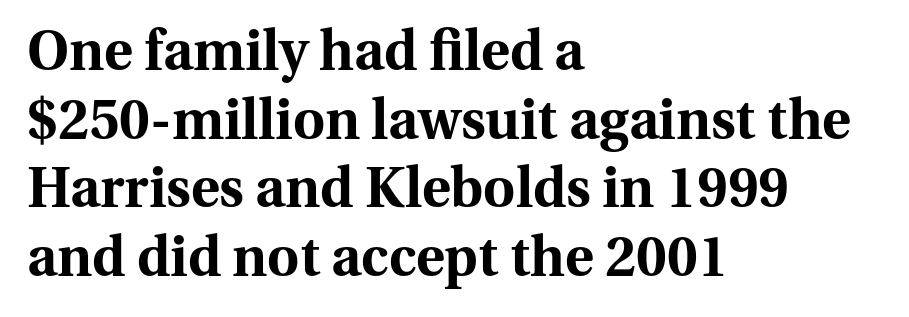
Letterform terminals end in serifs throughout the passage. Typesetter's note: full bold, strokes at maximum text heaviness. Rows of type keep a routine distance in the vertical direction. Glance below the letters and you will spot only blank space. The tracking reads as untouched default to a designer's eye. The type sits square on the baseline with zero lean.
